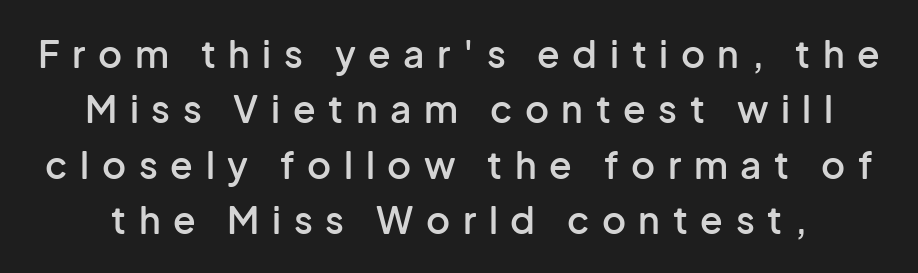
The image shows 37 px semibold sans-serif type, upright; set normal line spacing (1.5x), unusually wide letter spacing (+0.34 em), not underlined; low stroke contrast and a medium x-height.
